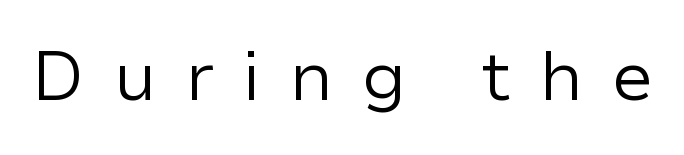
The image shows 69 px regular-weight sans-serif type, upright; set unusually wide letter spacing (+0.4 em), not underlined; low stroke contrast and a medium x-height.
